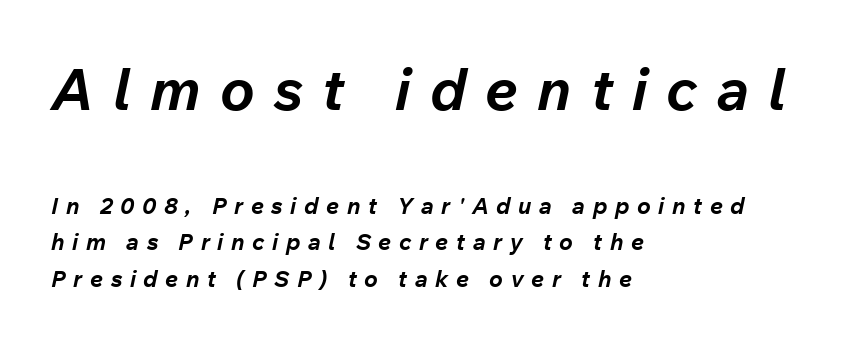
The image shows 58 px bold type, italic (leaning right); set left-aligned, normal line spacing (1.59x), unusually wide letter spacing (+0.33 em), not underlined; the first (top) block is 2.52x larger; low stroke contrast and a medium x-height.
